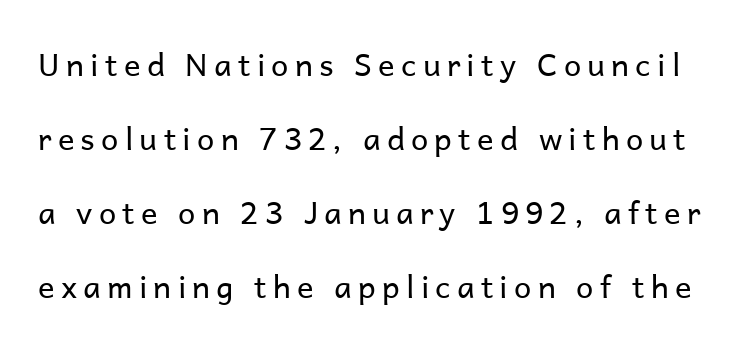
The image shows 31 px regular-weight sans-serif type, upright; set loose line spacing (2.39x), unusually wide letter spacing (+0.2 em), not underlined; low stroke contrast and a medium x-height.
